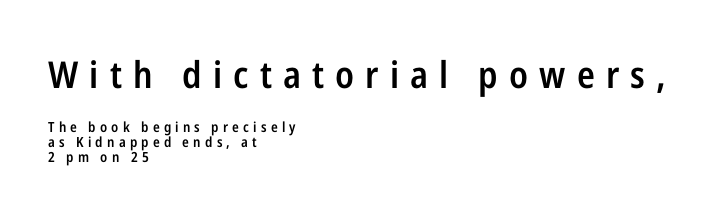
The image shows 37 px semibold, condensed sans-serif type, upright; set left-aligned, tight line spacing (1.07x), unusually wide letter spacing (+0.3 em), not underlined; the first (top) block is 2.64x larger; low stroke contrast and a medium x-height.
